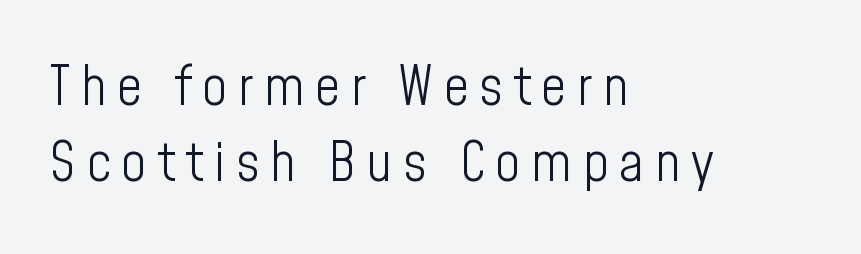
Is this a fixed-width face? No — the glyphs have proportional, varying widths. No italicization has been applied; the sample stays upright. Heft: none added — not bold. The rendering anchors every line to the left-hand side.
